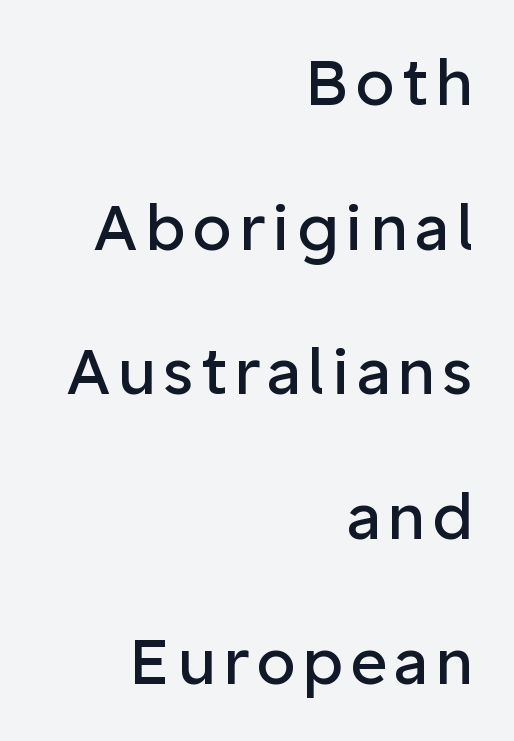
The image shows 64 px regular-weight sans-serif type, upright; set right-aligned, loose line spacing (2.26x), not underlined; low stroke contrast and a medium x-height.
